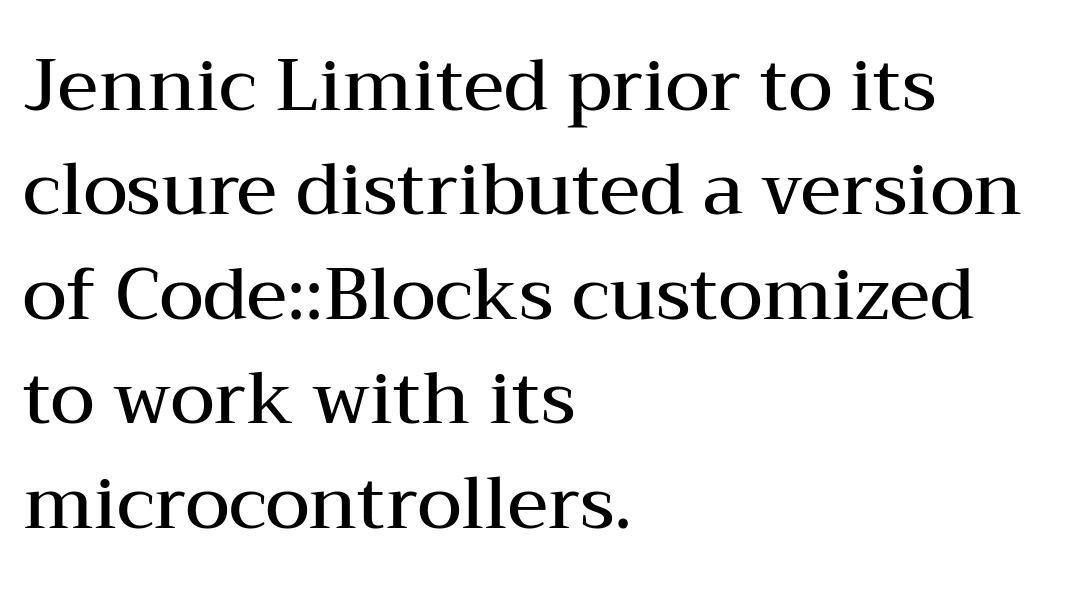
{"serif": "yes", "italic": "no", "bold": "semi", "weight": "semibold", "width": "wide", "stroke_contrast": "medium", "x_height": "medium", "monospaced": "no", "underline": "no", "align": "left", "line_spacing": "normal", "line_spacing_ratio": 1.45, "letter_spacing": "normal", "letter_spacing_em": 0.0, "glyph_px": 72}
